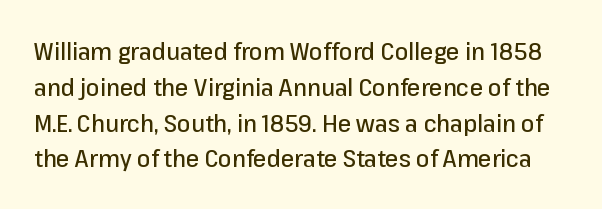
Caption: standard tracking, unaltered. Each new line begins a customary step beneath the previous one. The strip under each line holds only bare page. Characters remain perfectly vertical along every line.
